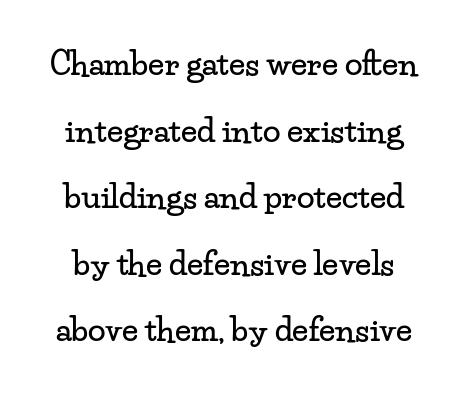
Q: Is the text italic (slanted)? A: No, it is upright.
Q: Is the typeface a serif or a sans-serif typeface? A: Serif.
Q: Is the text underlined? A: No.
Q: Is the spacing between letters normal or unusually wide? A: Normal.
Q: Is the spacing between lines tight, normal or loose? A: Loose.
Q: Width (condensed, normal, or wide)? A: Wide.
Q: Stroke contrast? A: Low.
Q: x-height? A: Small.
Q: Monospaced? A: No.
